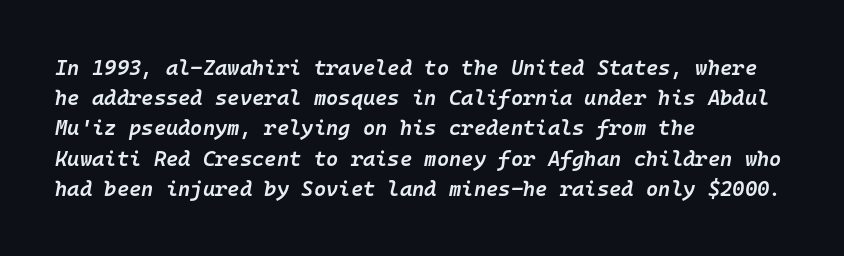
{"italic": "yes", "lean": "right", "slant_degrees": 10, "bold": "semi", "underline": "no", "align": "left", "line_spacing": "normal", "line_spacing_ratio": 1.44, "letter_spacing": "normal", "letter_spacing_em": 0.0, "glyph_px": 21}
